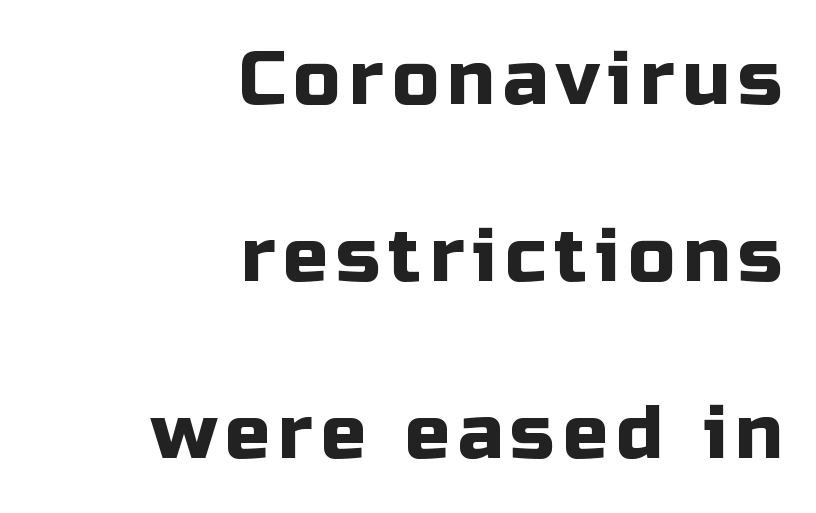
The image shows 75 px sans-serif type, upright; set right-aligned, loose line spacing (2.36x), not underlined; low stroke contrast and a medium x-height.
